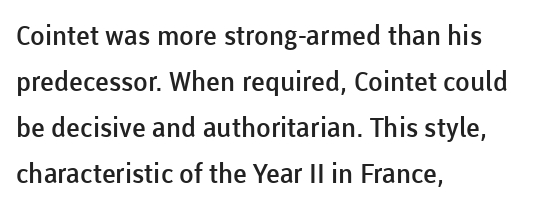
{"italic": "no", "bold": "semi", "underline": "no", "align": "left", "line_spacing": "normal", "line_spacing_ratio": 1.7, "letter_spacing": "normal", "letter_spacing_em": 0.0, "glyph_px": 27}
